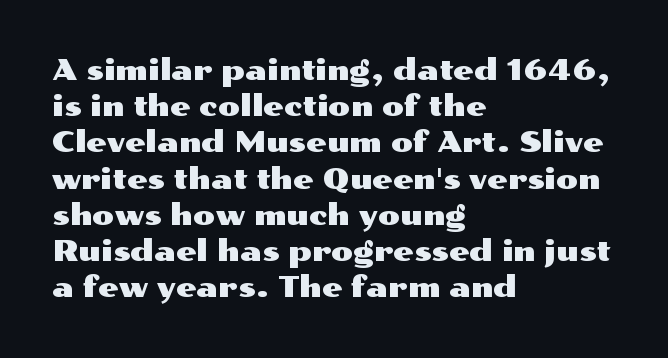
The typeface chosen for these lines omits serifs. Students, note that the glyphs here touch the page at normal intervals. Think of a printed novel: that variable character pitch is what you see here. Typeset ragged right — the left edge is the straight one. The strip under each line holds only bare page.
